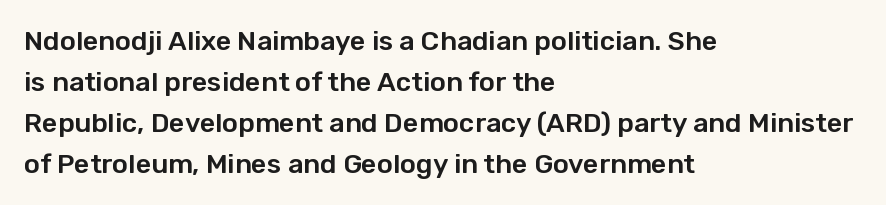
Underlining? Definitely not there. The passage shown stacks its lines at a standard gap. Tall strokes in this sample are plumb rather than angled. Is the block centered? No — it sits flush against the left margin.
